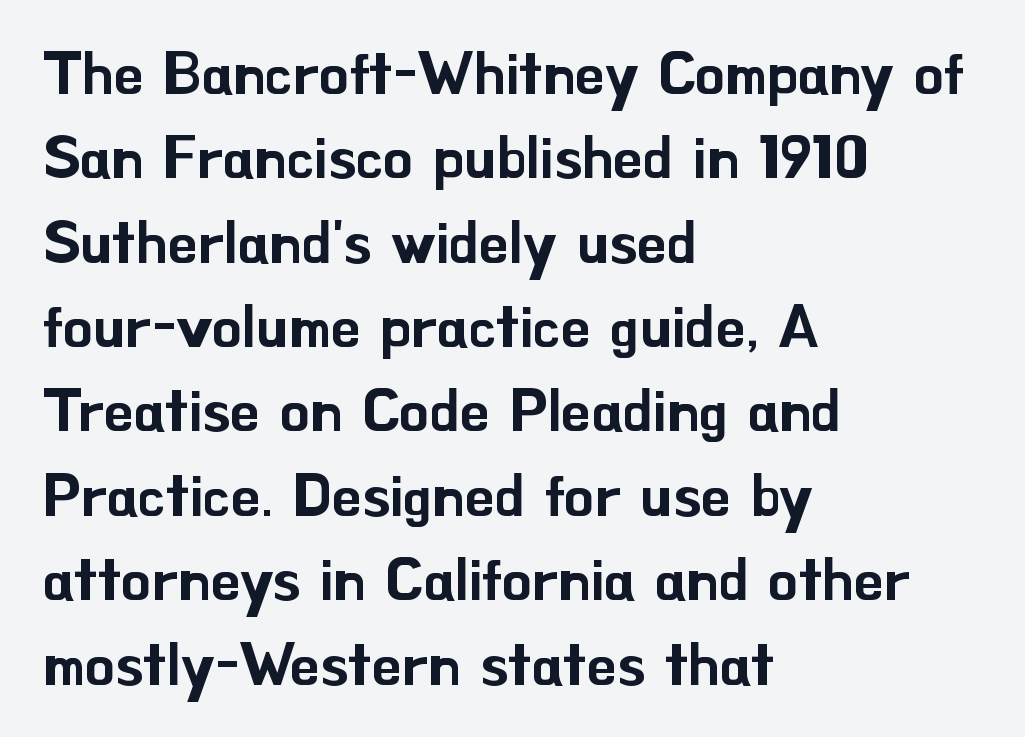
{"serif": "no", "italic": "no", "width": "normal", "stroke_contrast": "low", "x_height": "small", "monospaced": "no", "underline": "no", "align": "left", "line_spacing": "normal", "line_spacing_ratio": 1.43, "letter_spacing": "normal", "letter_spacing_em": 0.0, "glyph_px": 59}
